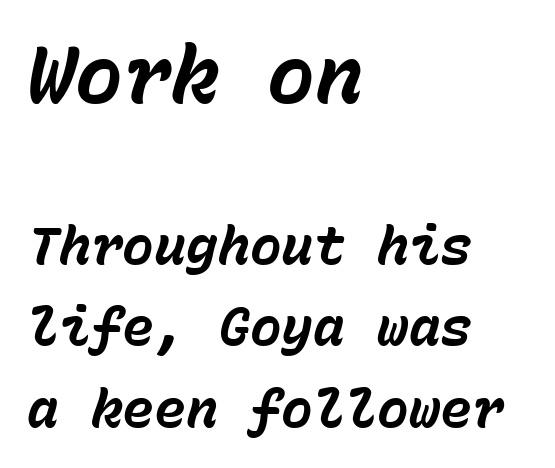
Q: Is the text bold? A: Yes.
Q: Is the text italic (slanted)? A: Yes, it leans right by about 15 degrees.
Q: Is the text underlined? A: No.
Q: How is the paragraph aligned? A: Left-aligned.
Q: Is the spacing between letters normal or unusually wide? A: Normal.
Q: Is the spacing between lines tight, normal or loose? A: Normal.
Q: Which block of text is set in a larger size, the first (top) or the second (bottom)? A: The first (top) one.
Q: Width (condensed, normal, or wide)? A: Normal.
Q: Stroke contrast? A: Low.
Q: x-height? A: Medium.
Q: Monospaced? A: Yes.
